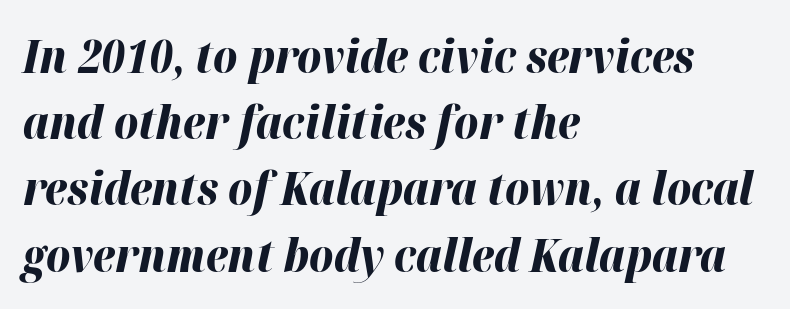
The image shows 46 px bold type, italic (leaning right); set left-aligned, normal line spacing (1.44x), normal letter spacing, not underlined; high stroke contrast and a medium x-height.
